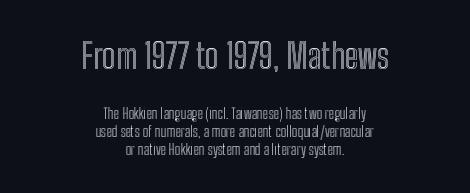
Q: Is the text italic (slanted)? A: No, it is upright.
Q: Is the text underlined? A: No.
Q: How is the paragraph aligned? A: Centered.
Q: Is the spacing between letters normal or unusually wide? A: Normal.
Q: Is the spacing between lines tight, normal or loose? A: Normal.
Q: Which block of text is set in a larger size, the first (top) or the second (bottom)? A: The first (top) one.
Q: Width (condensed, normal, or wide)? A: Condensed.
Q: x-height? A: Medium.
Q: Monospaced? A: No.
